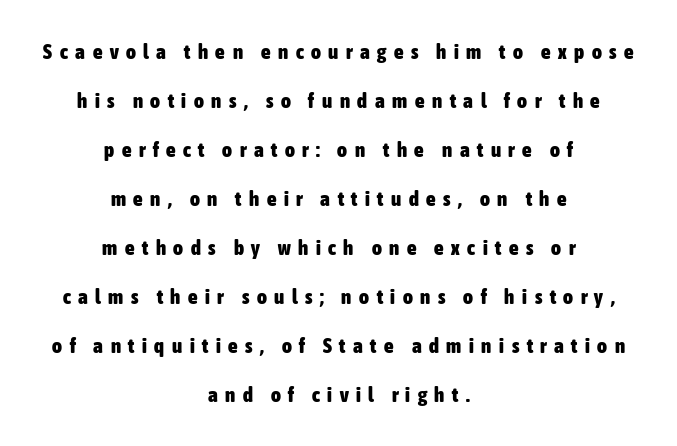
Q: Is the text bold? A: Yes.
Q: Is the text italic (slanted)? A: No, it is upright.
Q: Is the text underlined? A: No.
Q: How is the paragraph aligned? A: Centered.
Q: Is the spacing between letters normal or unusually wide? A: Unusually wide.
Q: Is the spacing between lines tight, normal or loose? A: Loose.
